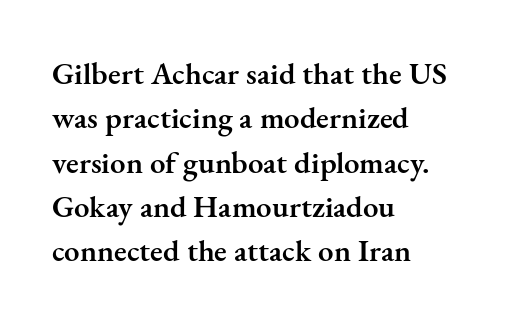
The typography opts for an upright posture over an oblique one. Nobody touched the tracking dial on this one. The text block is weighted toward the left margin, trailing off unevenly rightward. How would I describe the line gaps? Plain and ordinary. Do the characters align in a grid? No, the font is proportional. Honestly, there is no underline to notice here at all.
